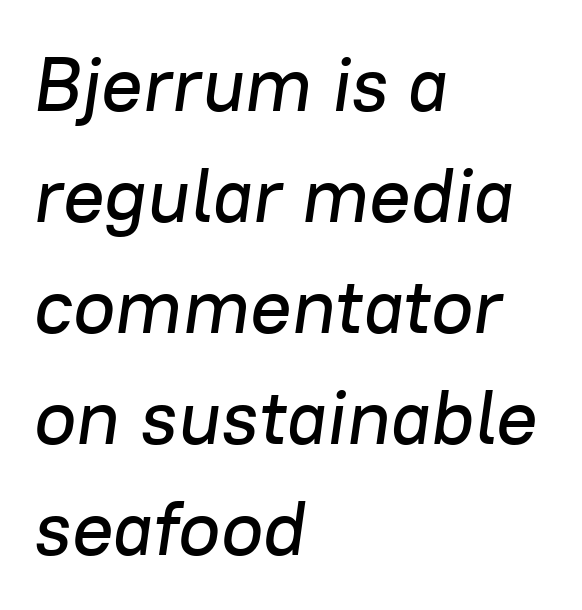
The image shows 77 px text type, italic (leaning right); set left-aligned, normal line spacing (1.44x), normal letter spacing, not underlined; low stroke contrast and a medium x-height.
